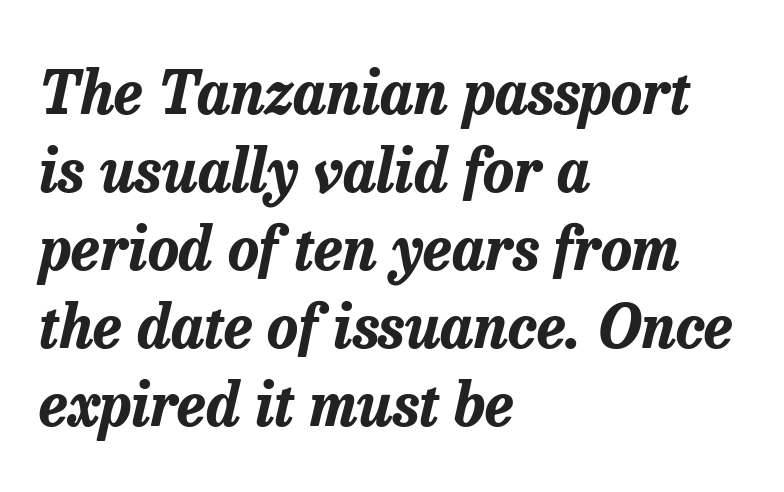
{"italic": "yes", "lean": "right", "slant_degrees": 13, "bold": "yes", "weight": "bold", "width": "normal", "stroke_contrast": "low", "x_height": "medium", "monospaced": "no", "underline": "no", "align": "left", "line_spacing": "normal", "line_spacing_ratio": 1.32, "letter_spacing": "normal", "letter_spacing_em": 0.0, "glyph_px": 59}
